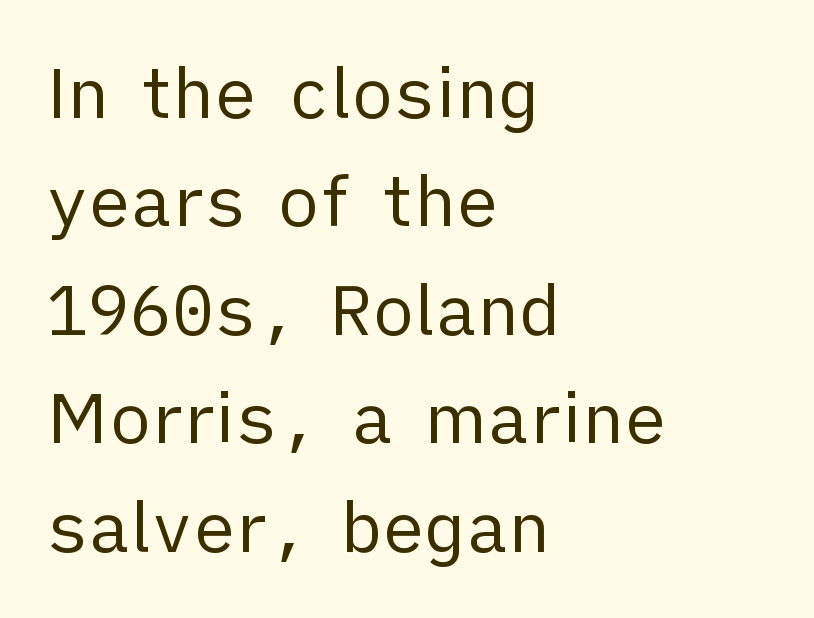
Q: Is the text bold? A: No.
Q: Is the text italic (slanted)? A: No, it is upright.
Q: Is the typeface a serif or a sans-serif typeface? A: Sans-serif.
Q: Is the text underlined? A: No.
Q: How is the paragraph aligned? A: Left-aligned.
Q: Is the spacing between letters normal or unusually wide? A: Normal.
Q: Is the spacing between lines tight, normal or loose? A: Normal.
Q: Width (condensed, normal, or wide)? A: Normal.
Q: Stroke contrast? A: Low.
Q: x-height? A: Medium.
Q: Monospaced? A: No.
